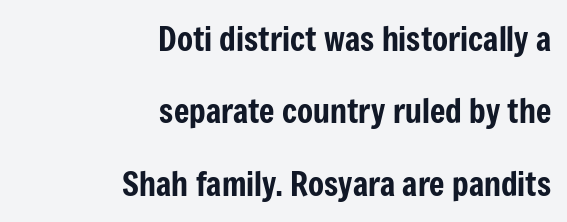
{"serif": "no", "italic": "no", "width": "condensed", "stroke_contrast": "low", "x_height": "medium", "monospaced": "no", "underline": "no", "align": "right", "line_spacing": "loose", "line_spacing_ratio": 2.19, "letter_spacing": "normal", "letter_spacing_em": 0.0, "glyph_px": 33}
